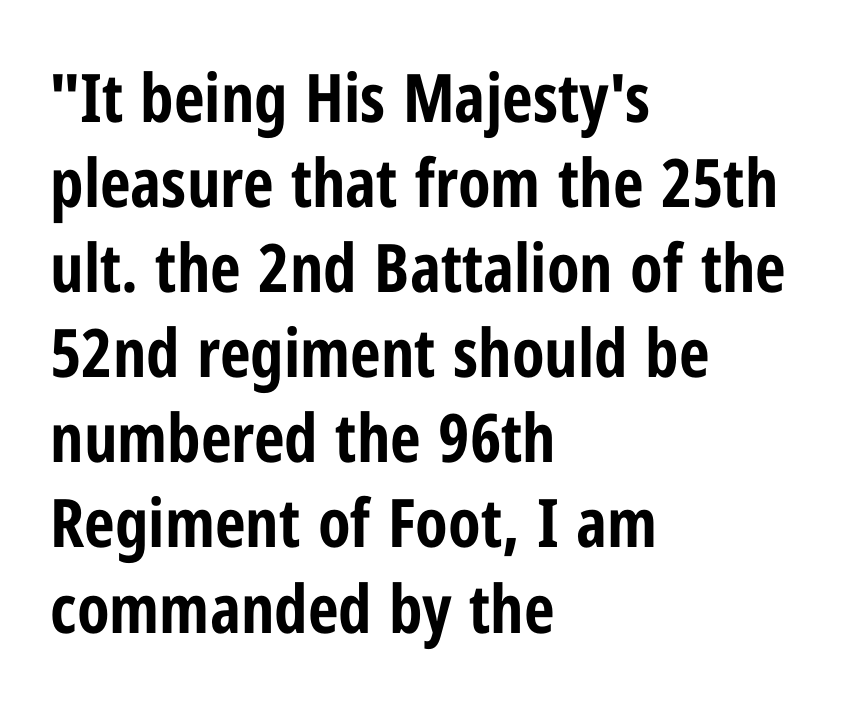
Q: Is the text bold? A: Yes.
Q: Is the text italic (slanted)? A: No, it is upright.
Q: Is the typeface a serif or a sans-serif typeface? A: Sans-serif.
Q: Is the text underlined? A: No.
Q: How is the paragraph aligned? A: Left-aligned.
Q: Is the spacing between letters normal or unusually wide? A: Normal.
Q: Is the spacing between lines tight, normal or loose? A: Normal.
Q: Width (condensed, normal, or wide)? A: Condensed.
Q: Stroke contrast? A: Low.
Q: x-height? A: Medium.
Q: Monospaced? A: No.
